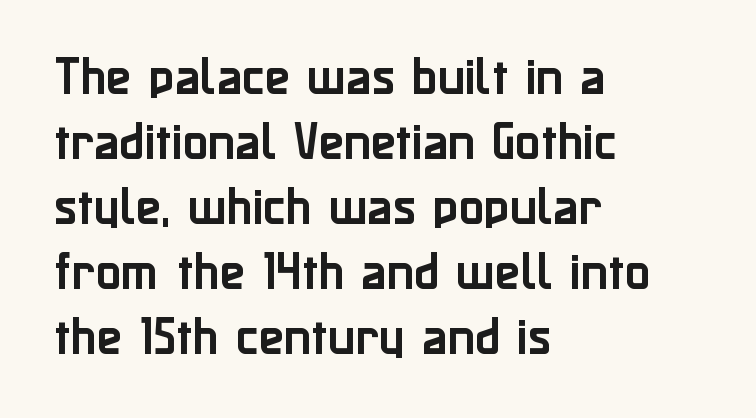
The image shows 42 px sans-serif type, upright; set left-aligned, normal line spacing (1.55x), normal letter spacing, not underlined; low stroke contrast and a medium x-height.
